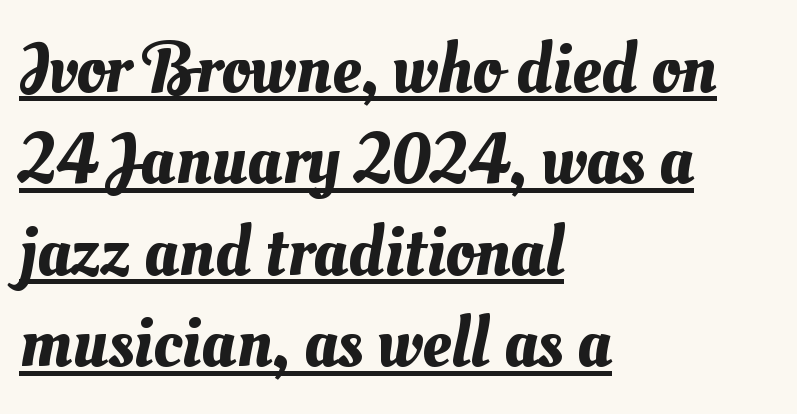
{"width": "normal", "stroke_contrast": "medium", "x_height": "small", "monospaced": "no", "underline": "yes", "align": "left", "line_spacing": "normal", "line_spacing_ratio": 1.27, "letter_spacing": "normal", "letter_spacing_em": 0.0, "glyph_px": 72}
